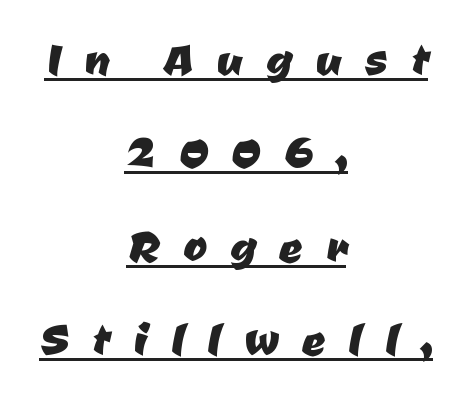
The designer went with a sans here, leaving each stem footless. The passage is arranged like a title page — every line centered. Compared with typical body copy, the letter spacing here is much looser. Whoever set this chose a conventional vertical rhythm. These lines are rendered in a variable-pitch font. You can see a thin bar hugging the bottom of the glyphs.
